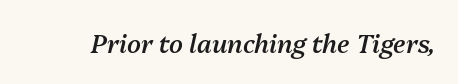
{"italic": "yes", "lean": "right", "slant_degrees": 13, "bold": "semi", "underline": "no", "letter_spacing": "normal", "letter_spacing_em": 0.0, "glyph_px": 25}
